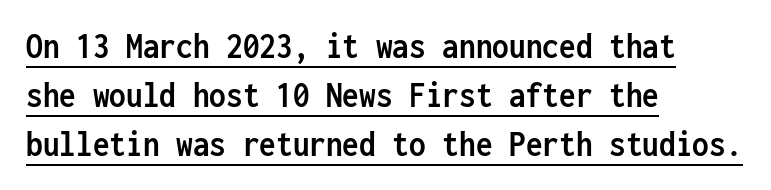
The image shows 37 px semibold, condensed sans-serif type, upright, monospaced; set left-aligned, normal line spacing (1.32x), normal letter spacing, underlined; low stroke contrast and a medium x-height.
